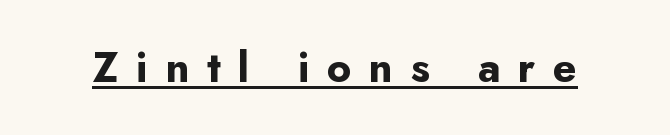
{"serif": "no", "italic": "no", "bold": "yes", "weight": "bold", "width": "normal", "stroke_contrast": "low", "x_height": "small", "monospaced": "no", "underline": "yes", "letter_spacing": "wide", "letter_spacing_em": 0.42, "glyph_px": 42}
